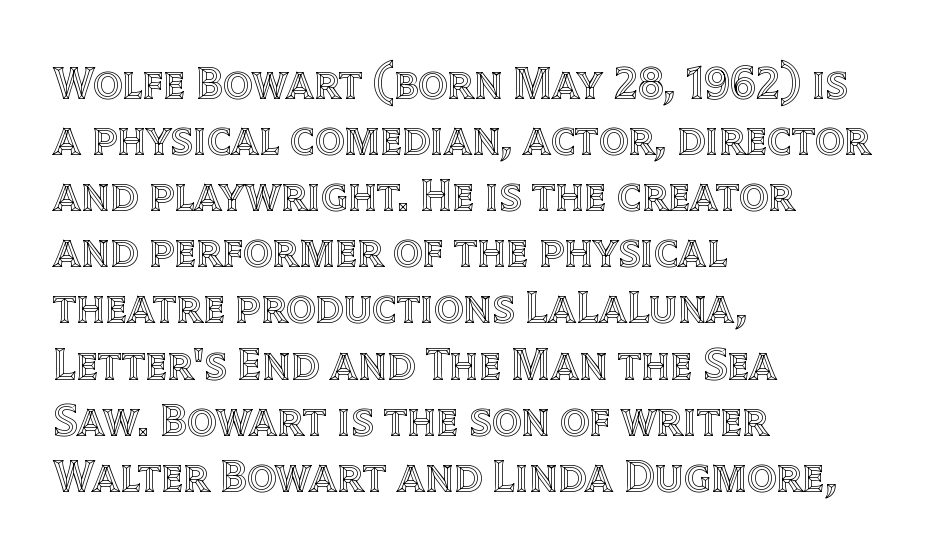
The image shows 46 px text type, upright; set left-aligned, line spacing 1.22x, normal letter spacing, not underlined; a large x-height.
